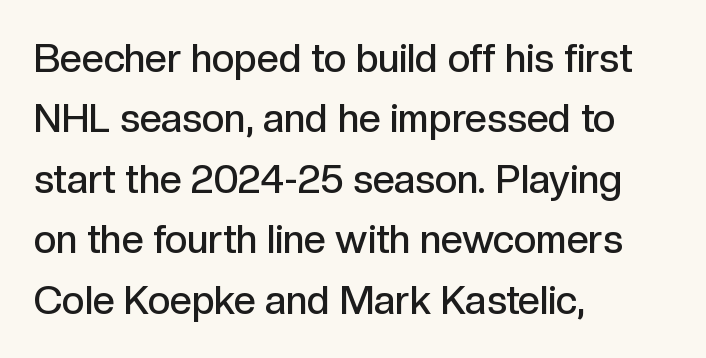
Vertical spacing — default. Leftover space on each line is placed entirely after the last word. Each letter keeps its own natural width here, so spacing adapts to shape. This sample uses an upright cut, with every glyph sitting square on the baseline. The area under the type is left untouched. Typographically, this falls in the sans-serif category.
